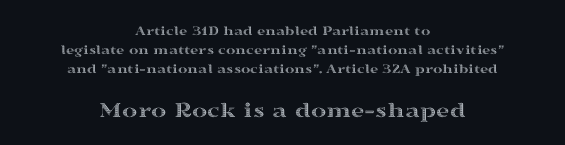
{"italic": "no", "underline": "no", "align": "center", "line_spacing": "normal", "line_spacing_ratio": 1.34, "letter_spacing": "normal", "letter_spacing_em": 0.0, "larger_block": "second", "size_ratio": 1.64, "glyph_px": 23}
